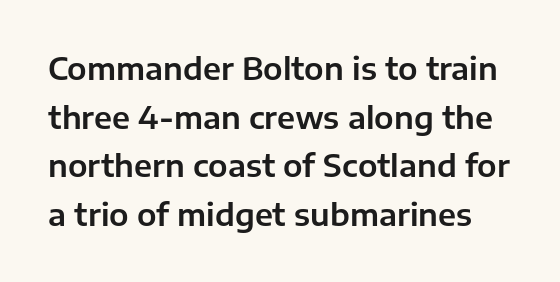
Q: Is the text italic (slanted)? A: No, it is upright.
Q: Is the typeface a serif or a sans-serif typeface? A: Sans-serif.
Q: Is the text underlined? A: No.
Q: Is the spacing between letters normal or unusually wide? A: Normal.
Q: Is the spacing between lines tight, normal or loose? A: Normal.
Q: Width (condensed, normal, or wide)? A: Normal.
Q: Stroke contrast? A: Low.
Q: x-height? A: Medium.
Q: Monospaced? A: No.
